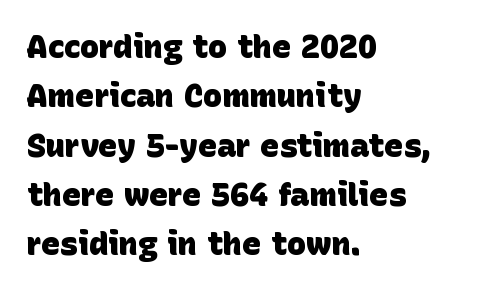
Q: Is the text bold? A: Yes.
Q: Is the typeface a serif or a sans-serif typeface? A: Sans-serif.
Q: Is the text underlined? A: No.
Q: How is the paragraph aligned? A: Left-aligned.
Q: Is the spacing between letters normal or unusually wide? A: Normal.
Q: Is the spacing between lines tight, normal or loose? A: Normal.
Q: Width (condensed, normal, or wide)? A: Normal.
Q: Stroke contrast? A: Low.
Q: x-height? A: Large.
Q: Monospaced? A: No.
